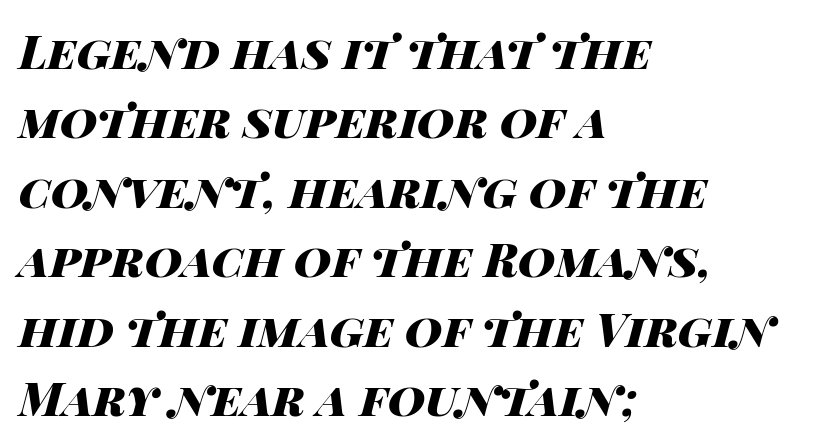
Descenders hang freely into open space. Is this a fixed-width face? No — the glyphs have proportional, varying widths. The vertical gap from one line to the next is medium. This is oblique type, the kind used for emphasis or titles. The paragraph has a hard left edge and a soft right edge. Is the letter spacing exaggerated? No — it looks like the ordinary default.
